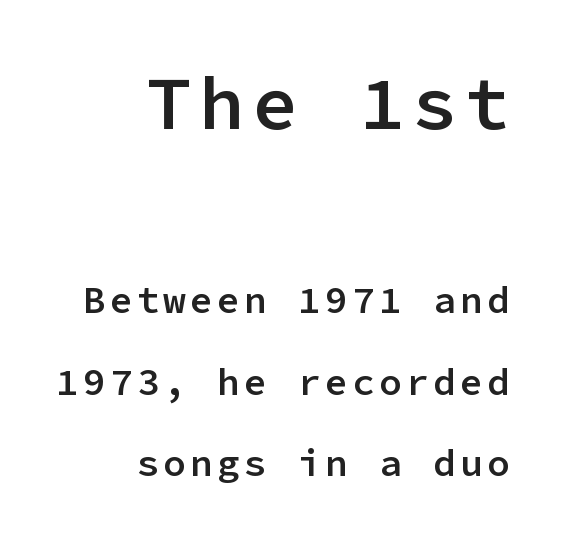
The image shows 75 px semibold sans-serif type, upright, monospaced; set right-aligned, loose line spacing (2.14x), not underlined; the first (top) block is 1.97x larger; low stroke contrast and a medium x-height.
